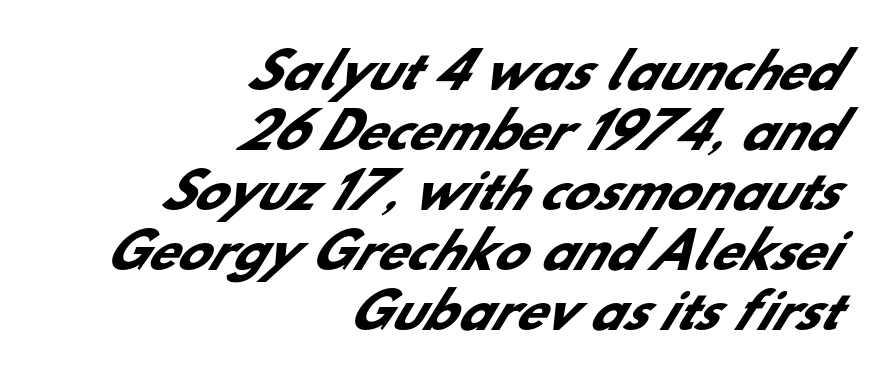
Q: Is the text bold? A: Yes.
Q: Is the typeface a serif or a sans-serif typeface? A: Sans-serif.
Q: Is the text underlined? A: No.
Q: How is the paragraph aligned? A: Right-aligned.
Q: Is the spacing between letters normal or unusually wide? A: Normal.
Q: Is the spacing between lines tight, normal or loose? A: Normal.
Q: Width (condensed, normal, or wide)? A: Normal.
Q: Stroke contrast? A: Low.
Q: x-height? A: Small.
Q: Monospaced? A: No.
